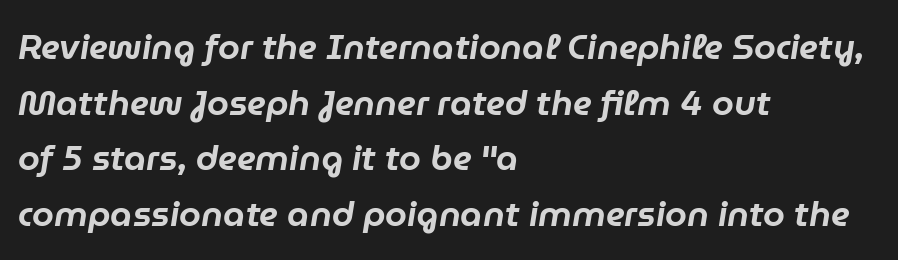
Students, note that the glyphs here touch the page at normal intervals. Descenders are the only things crossing below the line. The typography opts for an oblique posture over an upright one. Vertical spacing — default.
